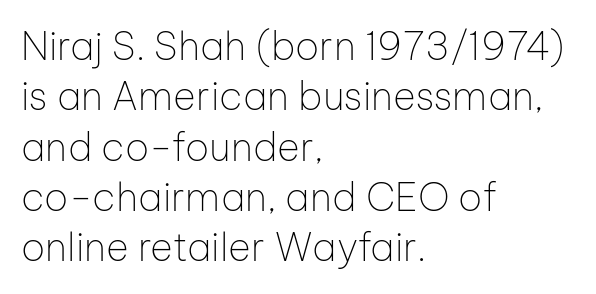
The image shows 39 px thin sans-serif type, upright; set left-aligned, normal line spacing (1.29x), normal letter spacing, not underlined; low stroke contrast and a medium x-height.
